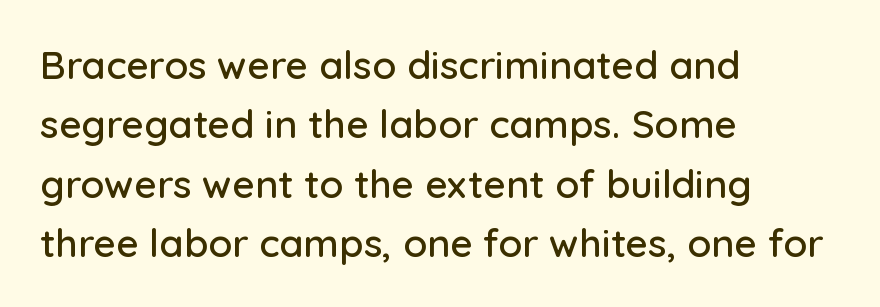
The image shows 39 px sans-serif type, upright; set left-aligned, normal line spacing (1.52x), normal letter spacing, not underlined; low stroke contrast and a medium x-height.
